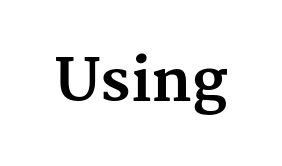
This sample uses a serif face. Note the varied advance widths — an 'i' is clearly narrower than an 'm'. Does the weight exceed regular? Yes, all the way to bold. Is there any slant? The stems are plumb. The line texture is even and compact thanks to regular tracking.
